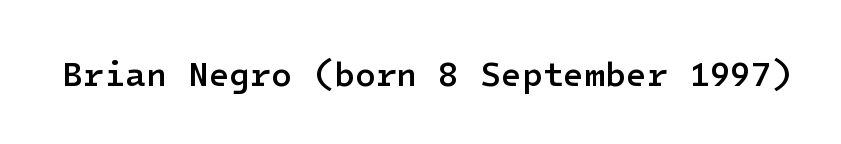
Q: Is the text bold? A: Semi-bold.
Q: Is the text italic (slanted)? A: No, it is upright.
Q: Is the typeface a serif or a sans-serif typeface? A: Sans-serif.
Q: Is the text underlined? A: No.
Q: Is the spacing between letters normal or unusually wide? A: Normal.
Q: Width (condensed, normal, or wide)? A: Normal.
Q: Stroke contrast? A: Low.
Q: x-height? A: Medium.
